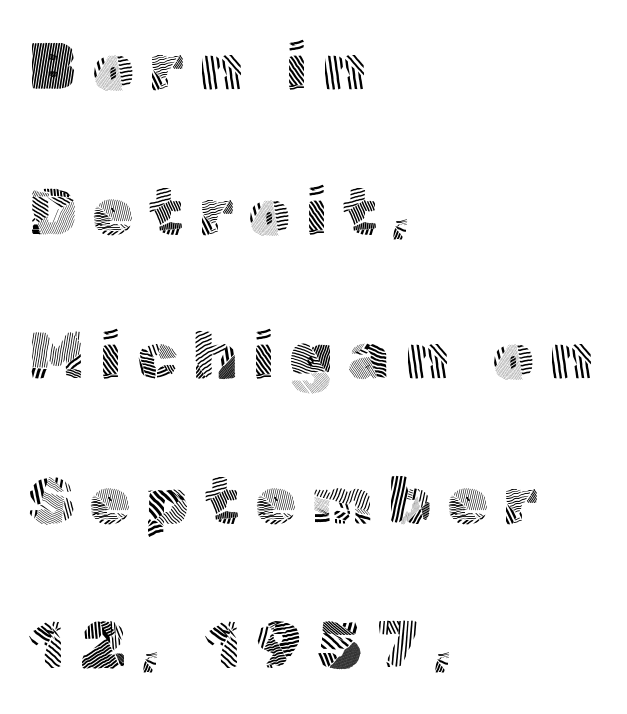
The image shows 66 px light sans-serif type, upright; set left-aligned, loose line spacing (2.19x), unusually wide letter spacing (+0.23 em), not underlined; a medium x-height.
